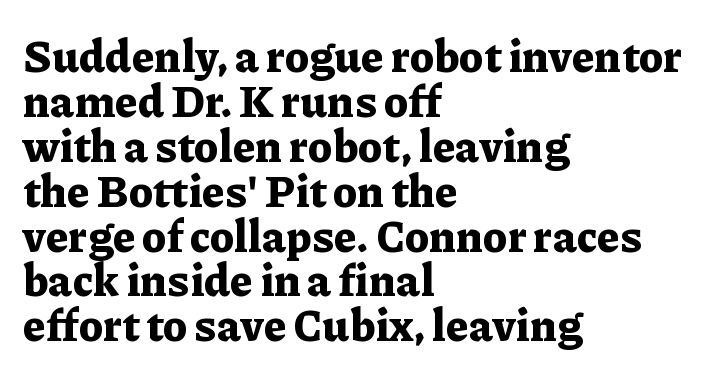
The letters advance in unequal steps, a hallmark of proportional type. Emphasis by weight is at full strength: bold. Letters rest on an invisible, unmarked baseline. The rendering anchors every line to the left-hand side. If you drew a line through each stem, it would be perfectly vertical.
